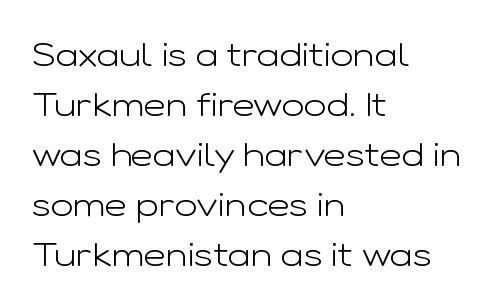
Leading matches the norm, producing a regular column. This rendering features lettering with no underline. Letters have the restrained weight of plain body copy at most. The font family rendered here belongs to the sans-serif group.
